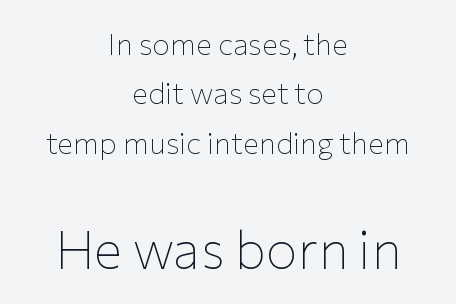
Q: Is the text bold? A: No.
Q: Is the text italic (slanted)? A: No, it is upright.
Q: Is the typeface a serif or a sans-serif typeface? A: Sans-serif.
Q: Is the text underlined? A: No.
Q: How is the paragraph aligned? A: Centered.
Q: Is the spacing between letters normal or unusually wide? A: Normal.
Q: Is the spacing between lines tight, normal or loose? A: Normal.
Q: Which block of text is set in a larger size, the first (top) or the second (bottom)? A: The second (bottom) one.
Q: Width (condensed, normal, or wide)? A: Normal.
Q: Stroke contrast? A: Low.
Q: x-height? A: Medium.
Q: Monospaced? A: No.
